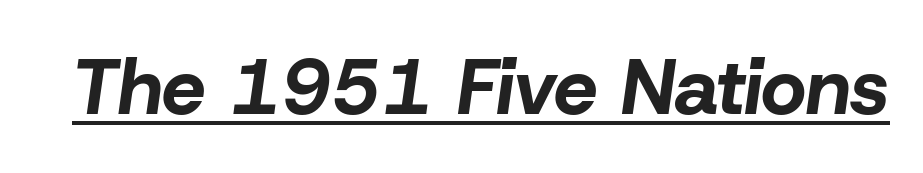
{"italic": "yes", "lean": "right", "slant_degrees": 8, "bold": "yes", "weight": "bold", "width": "normal", "stroke_contrast": "low", "x_height": "medium", "monospaced": "no", "underline": "yes", "letter_spacing": "normal", "letter_spacing_em": 0.0, "glyph_px": 78}
